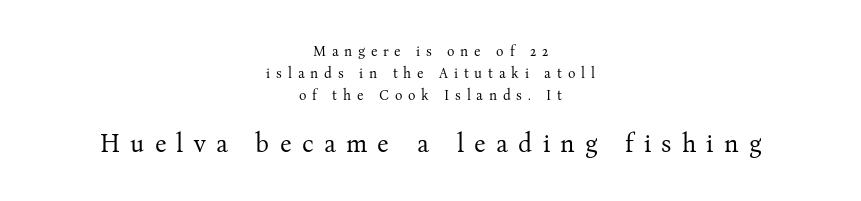
Q: Is the text bold? A: No.
Q: Is the text italic (slanted)? A: No, it is upright.
Q: Is the text underlined? A: No.
Q: How is the paragraph aligned? A: Centered.
Q: Is the spacing between letters normal or unusually wide? A: Unusually wide.
Q: Is the spacing between lines tight, normal or loose? A: Normal.
Q: Which block of text is set in a larger size, the first (top) or the second (bottom)? A: The second (bottom) one.
